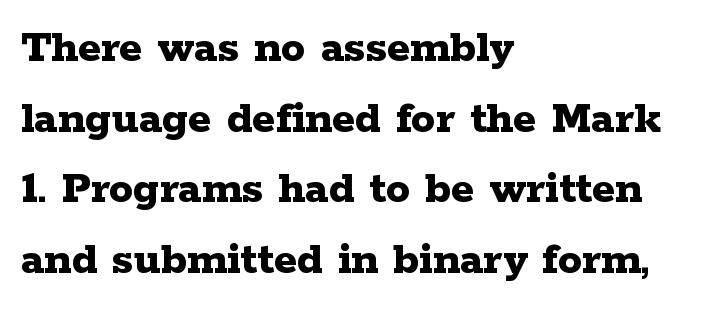
{"serif": "yes", "italic": "no", "bold": "yes", "weight": "bold", "width": "wide", "stroke_contrast": "low", "x_height": "medium", "monospaced": "no", "underline": "no", "align": "left", "line_spacing": "normal", "line_spacing_ratio": 1.47, "letter_spacing": "normal", "letter_spacing_em": 0.0, "glyph_px": 48}
